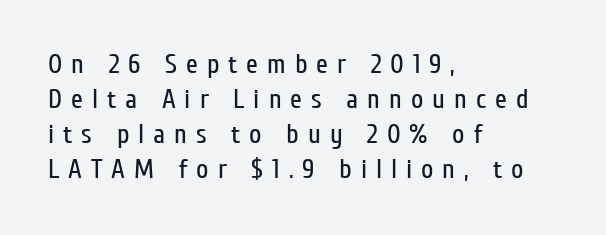
Q: Is the text bold? A: No.
Q: Is the text italic (slanted)? A: No, it is upright.
Q: Is the text underlined? A: No.
Q: How is the paragraph aligned? A: Left-aligned.
Q: Is the spacing between letters normal or unusually wide? A: Unusually wide.
Q: Is the spacing between lines tight, normal or loose? A: Normal.
